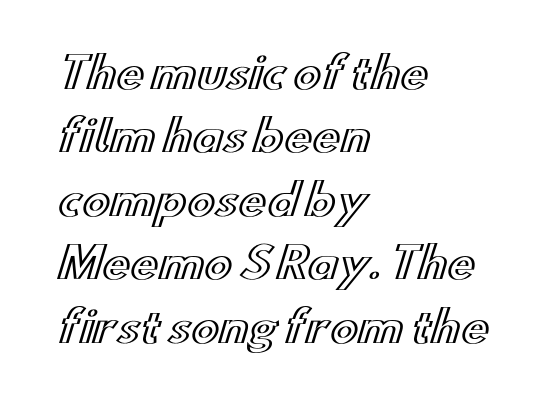
The image shows 42 px wide type; set left-aligned, normal line spacing (1.51x), normal letter spacing, not underlined; a small x-height.
